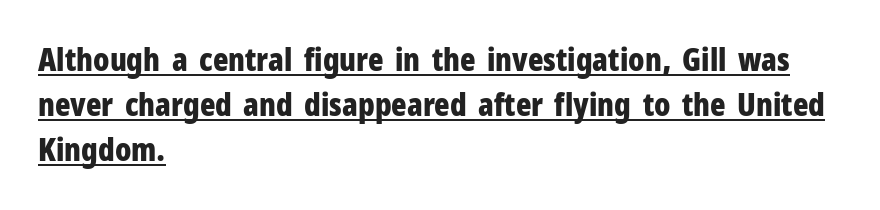
{"serif": "no", "italic": "no", "bold": "yes", "weight": "bold", "width": "condensed", "stroke_contrast": "low", "x_height": "medium", "monospaced": "no", "underline": "yes", "align": "left", "line_spacing": "normal", "line_spacing_ratio": 1.41, "letter_spacing": "normal", "letter_spacing_em": 0.0, "glyph_px": 32}
